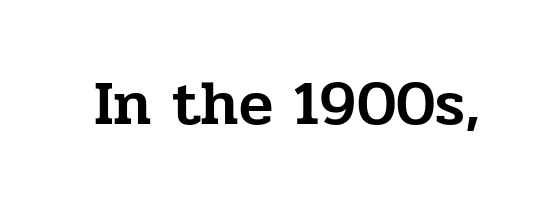
This sample uses plain, unmodified letter spacing. This is the regular roman posture of the typeface. The passage shown is typed in a proportional face where columns would drift. The zone under the glyphs is completely vacant.
